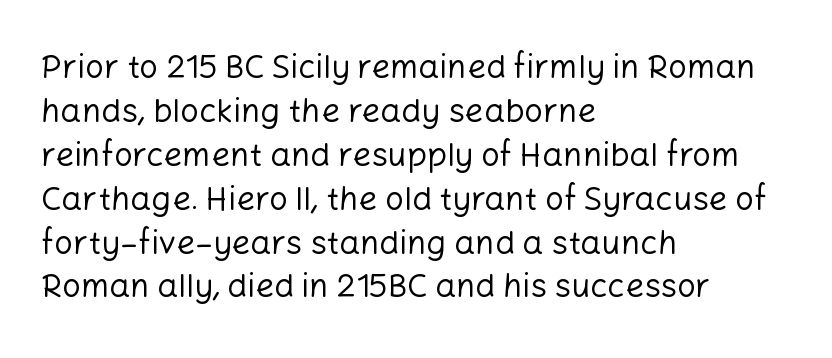
Q: Is the text bold? A: No.
Q: Is the text italic (slanted)? A: No, it is upright.
Q: Is the typeface a serif or a sans-serif typeface? A: Sans-serif.
Q: Is the text underlined? A: No.
Q: How is the paragraph aligned? A: Left-aligned.
Q: Is the spacing between letters normal or unusually wide? A: Normal.
Q: Is the spacing between lines tight, normal or loose? A: Normal.
Q: Width (condensed, normal, or wide)? A: Normal.
Q: Stroke contrast? A: Low.
Q: x-height? A: Medium.
Q: Monospaced? A: No.
